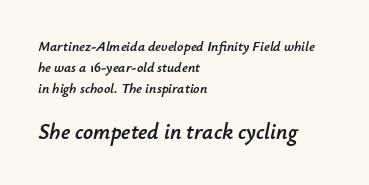
{"italic": "yes", "lean": "right", "slant_degrees": 12, "underline": "no", "align": "left", "line_spacing": "normal", "line_spacing_ratio": 1.49, "letter_spacing": "normal", "letter_spacing_em": 0.0, "larger_block": "second", "size_ratio": 1.57, "glyph_px": 22}
